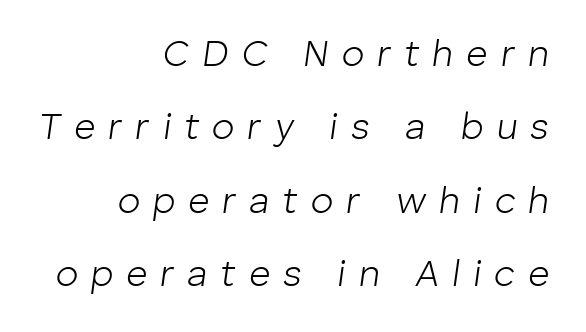
Right-aligned paragraph, ragged on the left. Underlining? Definitely not there. The type is letterspaced generously, with wide tracking. Students, observe: this is what heavily led, spacious text looks like.
